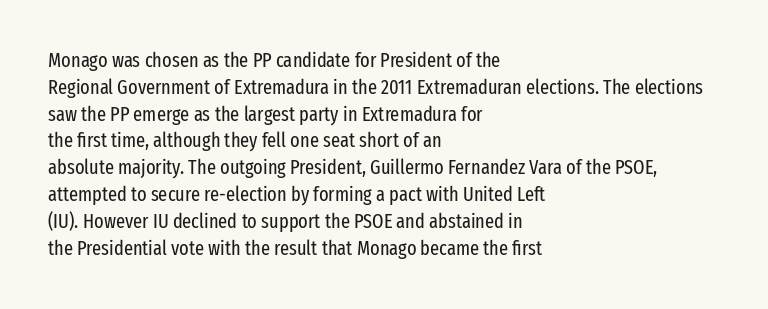
Unlike italic type, these characters show no tilt at all. Honestly, there is no underline to notice here at all. The ragged edge is on the right, which tells us the setting is flush left. Tracking here is standard; glyphs follow each other at the usual distance.
